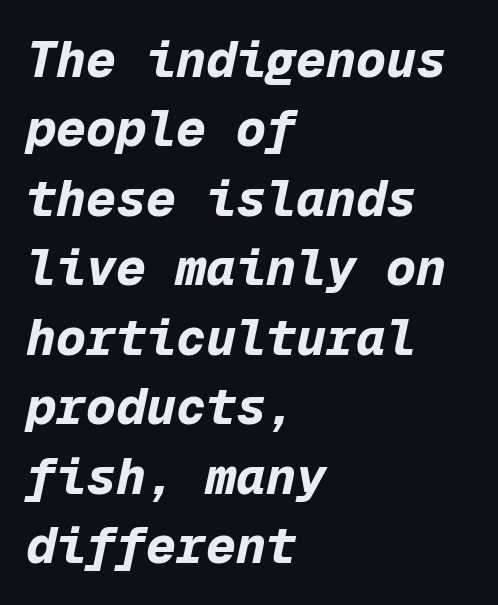
The image shows 50 px bold type, italic (leaning right), monospaced; set left-aligned, normal line spacing (1.39x), normal letter spacing, not underlined; low stroke contrast and a medium x-height.
